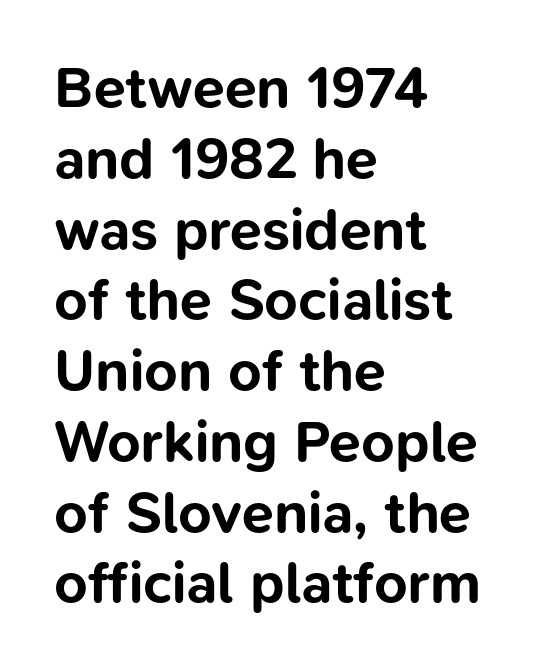
{"serif": "no", "italic": "no", "bold": "yes", "weight": "bold", "width": "normal", "stroke_contrast": "low", "x_height": "medium", "monospaced": "no", "underline": "no", "align": "left", "line_spacing_ratio": 1.22, "letter_spacing": "normal", "letter_spacing_em": 0.0, "glyph_px": 58}
